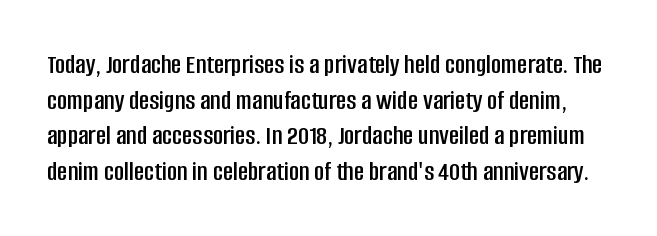
The image shows 28 px condensed sans-serif type, upright; set normal line spacing (1.27x), normal letter spacing, not underlined; low stroke contrast and a large x-height.
